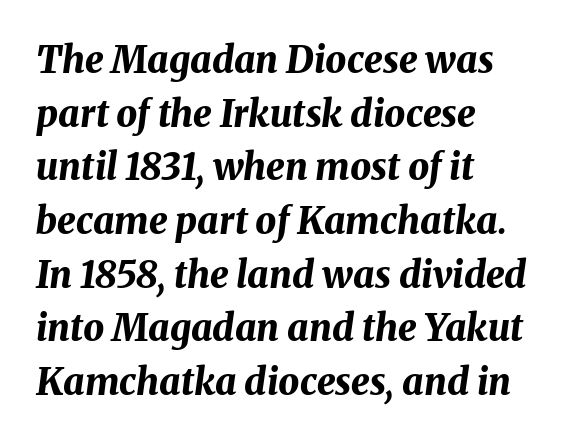
{"italic": "yes", "lean": "right", "slant_degrees": 8, "bold": "yes", "weight": "bold", "width": "normal", "stroke_contrast": "medium", "x_height": "medium", "monospaced": "no", "underline": "no", "align": "left", "line_spacing": "normal", "line_spacing_ratio": 1.45, "letter_spacing": "normal", "letter_spacing_em": 0.0, "glyph_px": 37}
